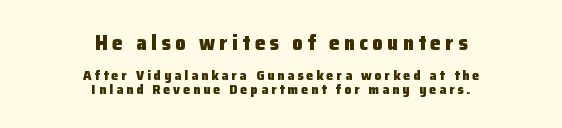
Lines of text with bare space underneath. Regarding leading, the lines here are crowded together. Every row of glyphs is offset so its center matches the block's center. Between one letter and the next there's a generous, obvious gap.
